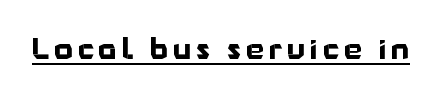
The image shows 29 px bold sans-serif type, upright; set underlined; low stroke contrast and a medium x-height.
